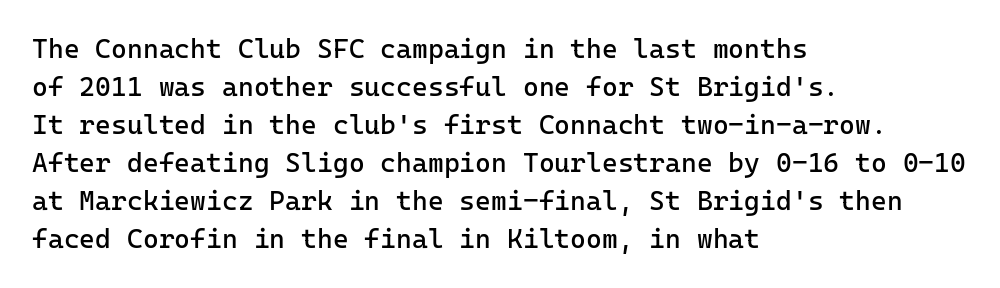
The image shows 27 px text type, upright; set left-aligned, normal line spacing (1.41x), normal letter spacing, not underlined.
